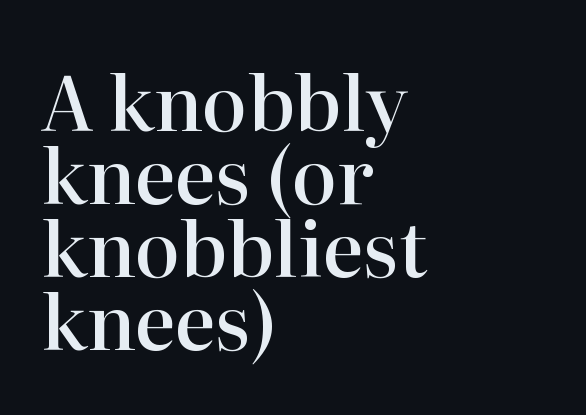
You could not count columns in this text — the font is proportionally spaced. The rendering anchors every line to the left-hand side. Do the letters lean? They stand straight. Any mark beneath the type? The region is blank.
